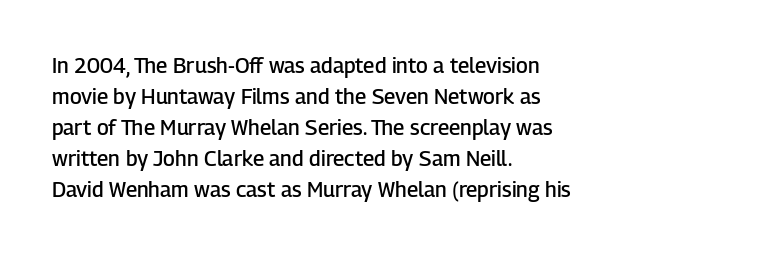
The image shows 21 px text type, upright; set left-aligned, normal line spacing (1.48x), normal letter spacing, not underlined.
